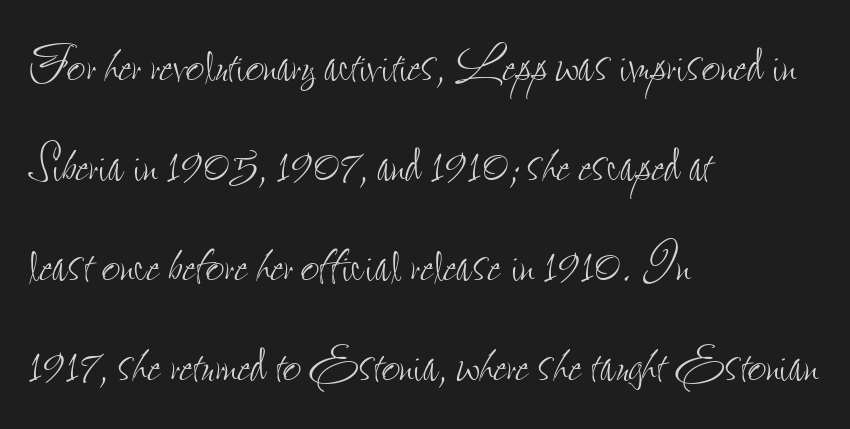
These lines sit exactly where default settings would place them. Nothing heavy about these letters — not bold at all. Each word holds together tightly as a unit, with standard inter-letter gaps. Caption: multi-line text, flush left, ragged right.
